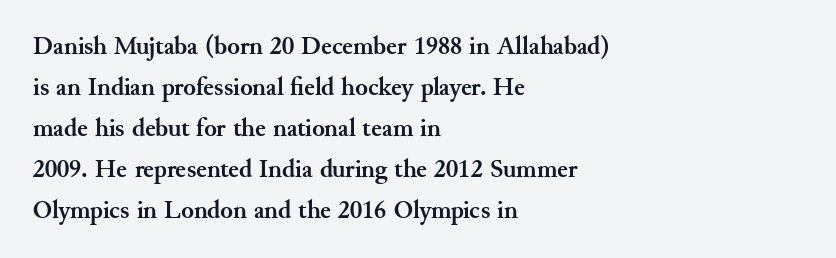
Standard letterfit; no display-style spreading of the glyphs. Compared with typical paragraphs, the rows here are spaced about the same. A bare baseline throughout the passage. Every stem runs plumb, perpendicular to the baseline. The typesetter chose a ragged-right arrangement here. The font is running at its bold setting.
